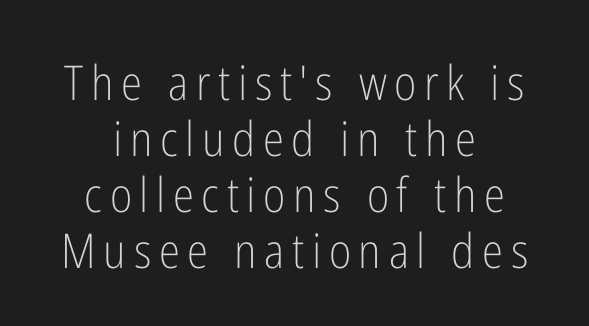
Q: Is the text bold? A: No.
Q: Is the text italic (slanted)? A: No, it is upright.
Q: Is the typeface a serif or a sans-serif typeface? A: Sans-serif.
Q: Is the text underlined? A: No.
Q: How is the paragraph aligned? A: Centered.
Q: Width (condensed, normal, or wide)? A: Condensed.
Q: Stroke contrast? A: Low.
Q: x-height? A: Medium.
Q: Monospaced? A: No.
